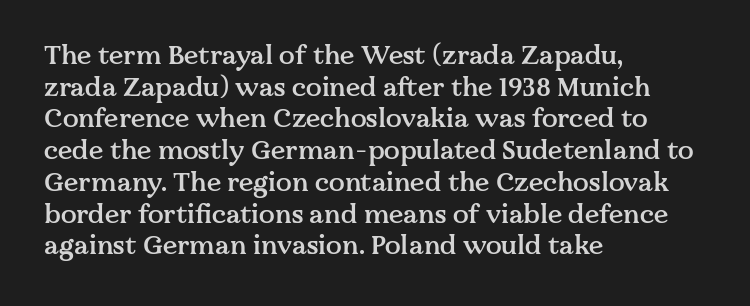
Q: Is the text bold? A: Semi-bold.
Q: Is the text italic (slanted)? A: No, it is upright.
Q: Is the text underlined? A: No.
Q: How is the paragraph aligned? A: Left-aligned.
Q: Is the spacing between letters normal or unusually wide? A: Normal.
